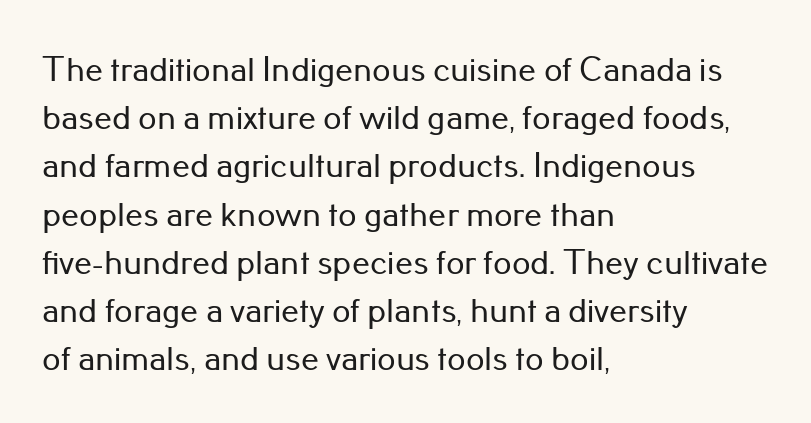
The image shows 36 px sans-serif type, upright; set left-aligned, normal line spacing (1.34x), normal letter spacing, not underlined; low stroke contrast and a small x-height.
